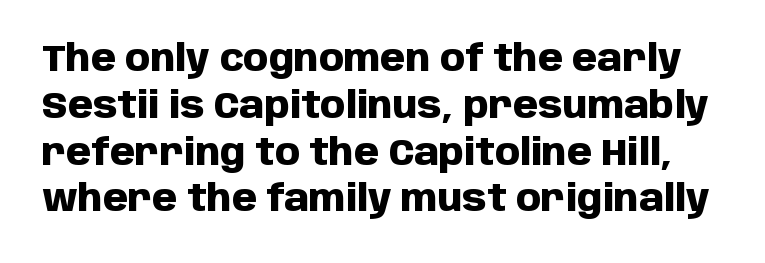
Default kerning and tracking; the words read as compact shapes. Decoration check: the copy has no underline. You could not count columns in this text — the font is proportionally spaced. The lines sit at an ordinary, default distance from one another. The type sits square on the baseline with zero lean.
